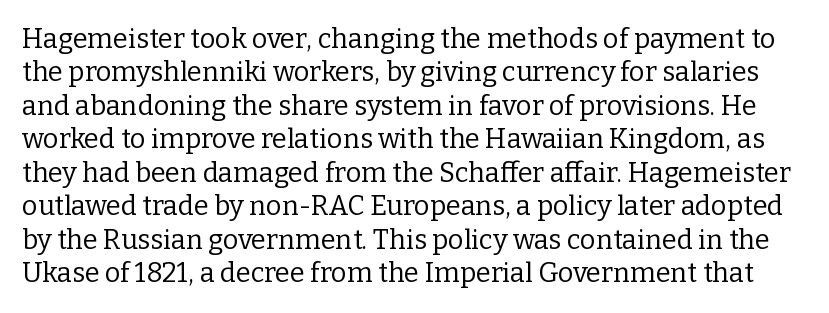
Upright lettering throughout. Default kerning and tracking; the words read as compact shapes. Descenders are the only things crossing below the line. No chunkiness to these letters — they're not bold.
